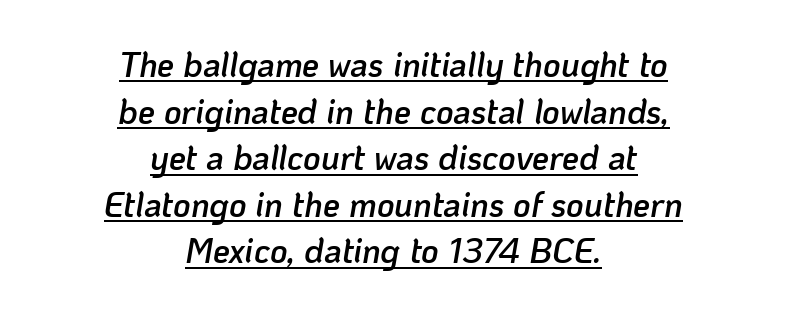
The image shows 34 px semibold type, italic (leaning right); set centered, normal line spacing (1.37x), normal letter spacing, underlined; low stroke contrast and a medium x-height.
